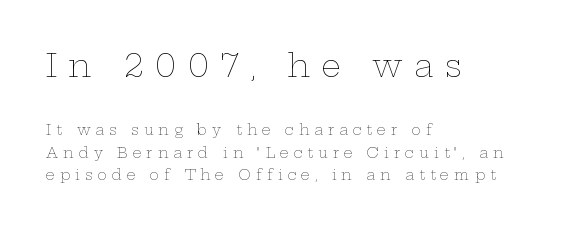
Q: Is the text bold? A: No.
Q: Is the text italic (slanted)? A: No, it is upright.
Q: Is the text underlined? A: No.
Q: How is the paragraph aligned? A: Left-aligned.
Q: Is the spacing between letters normal or unusually wide? A: Unusually wide.
Q: Is the spacing between lines tight, normal or loose? A: Normal.
Q: Which block of text is set in a larger size, the first (top) or the second (bottom)? A: The first (top) one.
Q: Width (condensed, normal, or wide)? A: Wide.
Q: Stroke contrast? A: Low.
Q: x-height? A: Medium.
Q: Monospaced? A: No.
